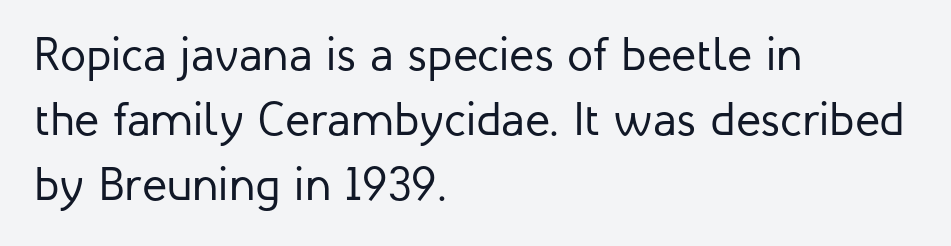
The image shows 47 px regular-weight sans-serif type, upright; set left-aligned, normal line spacing (1.38x), normal letter spacing, not underlined; low stroke contrast and a medium x-height.
